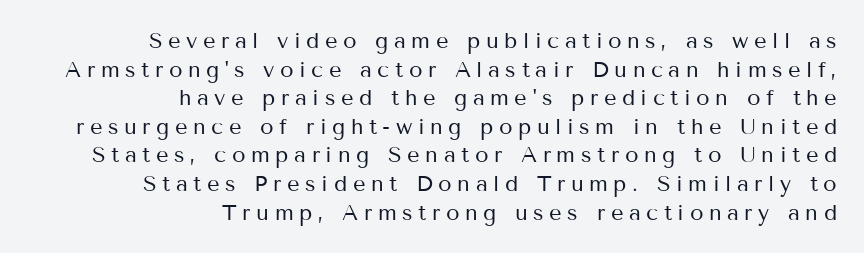
The image shows 22 px text type, upright; set right-aligned, normal line spacing (1.3x), unusually wide letter spacing (+0.25 em), not underlined.
